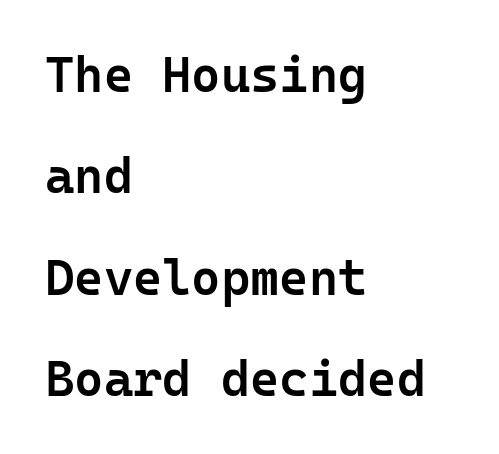
The image shows 50 px semibold sans-serif type, upright, monospaced; set left-aligned, loose line spacing (2.03x), normal letter spacing, not underlined; low stroke contrast and a medium x-height.
